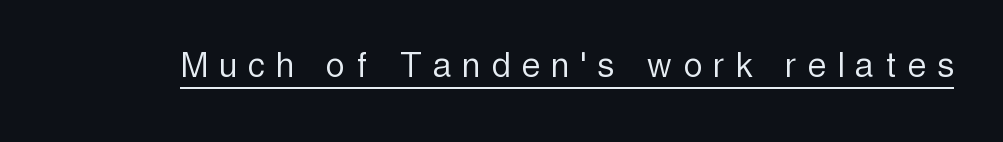
Q: Is the text bold? A: No.
Q: Is the text italic (slanted)? A: No, it is upright.
Q: Is the typeface a serif or a sans-serif typeface? A: Sans-serif.
Q: Is the text underlined? A: Yes.
Q: Is the spacing between letters normal or unusually wide? A: Unusually wide.
Q: Width (condensed, normal, or wide)? A: Condensed.
Q: x-height? A: Medium.
Q: Monospaced? A: No.
